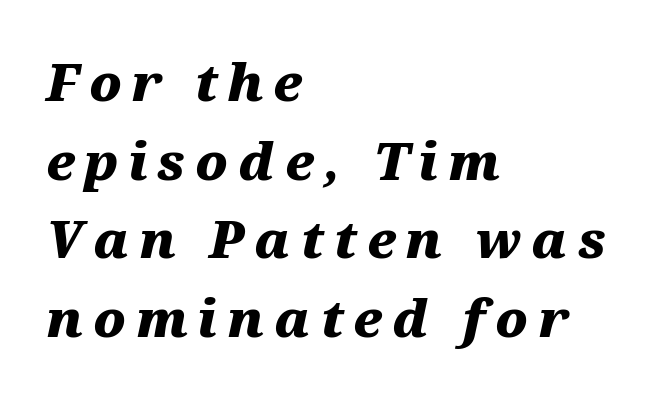
The image shows 51 px heavy, wide type, italic (leaning right); set left-aligned, normal line spacing (1.54x), not underlined; medium stroke contrast and a medium x-height.
